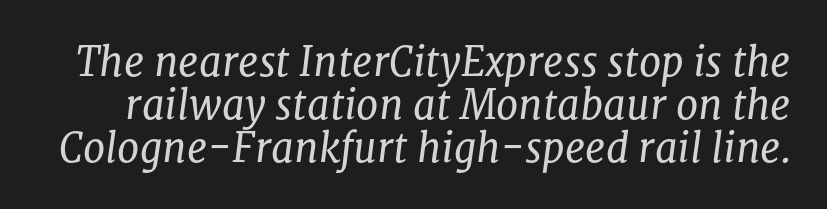
Proportional: the letters do not fall into vertical columns. The space directly below the letters is spotless. The rendering applies a slant to the glyphs. Line spacing here is tight. This is not heavy type; no bold has been used.
